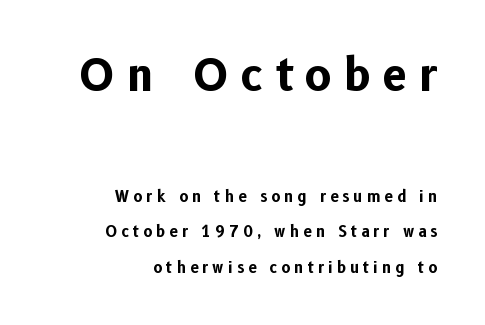
{"serif": "no", "italic": "no", "bold": "yes", "weight": "bold", "width": "normal", "stroke_contrast": "low", "x_height": "medium", "monospaced": "no", "underline": "no", "align": "right", "line_spacing": "loose", "line_spacing_ratio": 2.36, "letter_spacing": "wide", "letter_spacing_em": 0.28, "larger_block": "first", "size_ratio": 2.93, "glyph_px": 44}
